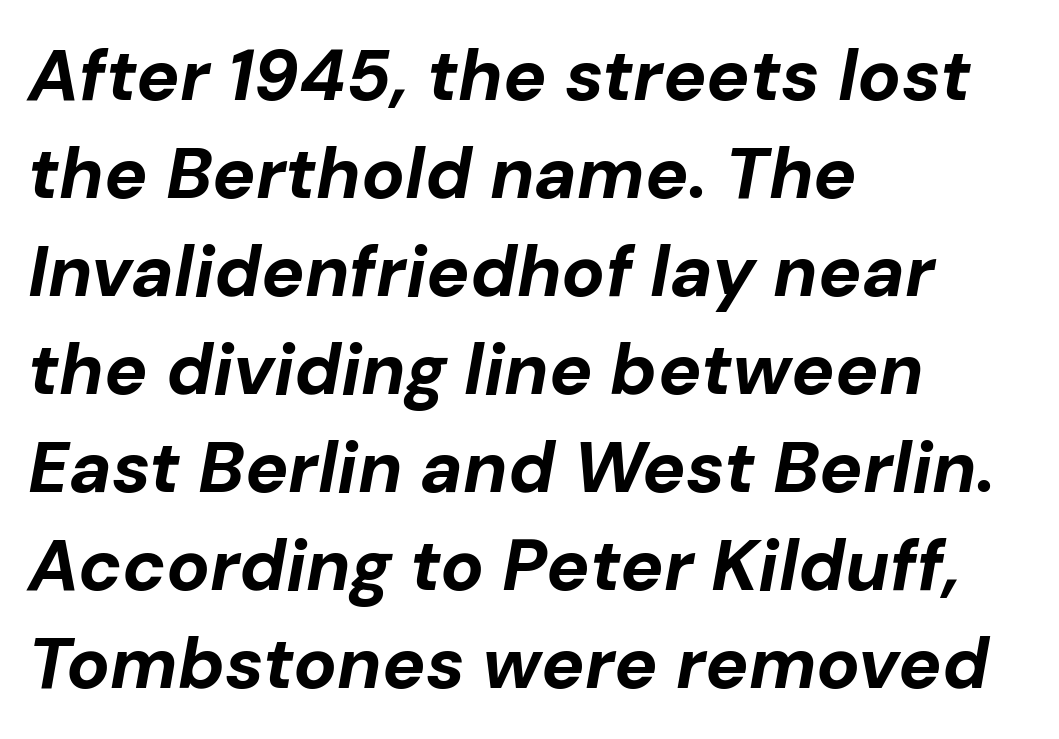
The image shows 72 px bold type, italic (leaning right); set left-aligned, normal line spacing (1.36x), normal letter spacing, not underlined; low stroke contrast and a medium x-height.
